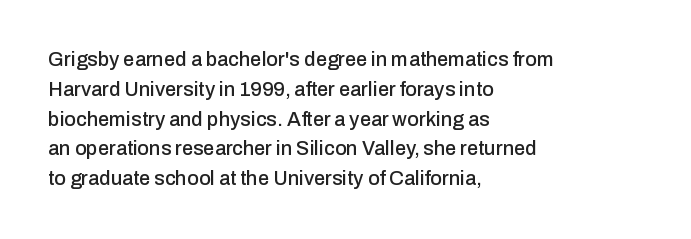
Q: Is the text italic (slanted)? A: No, it is upright.
Q: Is the text underlined? A: No.
Q: How is the paragraph aligned? A: Left-aligned.
Q: Is the spacing between letters normal or unusually wide? A: Normal.
Q: Is the spacing between lines tight, normal or loose? A: Normal.
